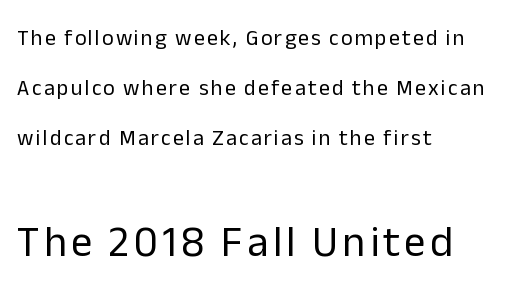
Q: Is the text bold? A: No.
Q: Is the text italic (slanted)? A: No, it is upright.
Q: Is the typeface a serif or a sans-serif typeface? A: Sans-serif.
Q: Is the text underlined? A: No.
Q: How is the paragraph aligned? A: Left-aligned.
Q: Is the spacing between lines tight, normal or loose? A: Loose.
Q: Which block of text is set in a larger size, the first (top) or the second (bottom)? A: The second (bottom) one.
Q: Width (condensed, normal, or wide)? A: Normal.
Q: Stroke contrast? A: Low.
Q: x-height? A: Medium.
Q: Monospaced? A: No.
